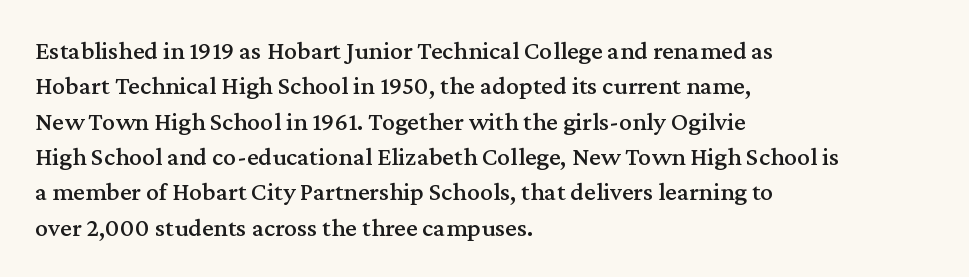
{"italic": "no", "underline": "no", "align": "left", "line_spacing": "normal", "line_spacing_ratio": 1.36, "letter_spacing": "normal", "letter_spacing_em": 0.0, "glyph_px": 26}
